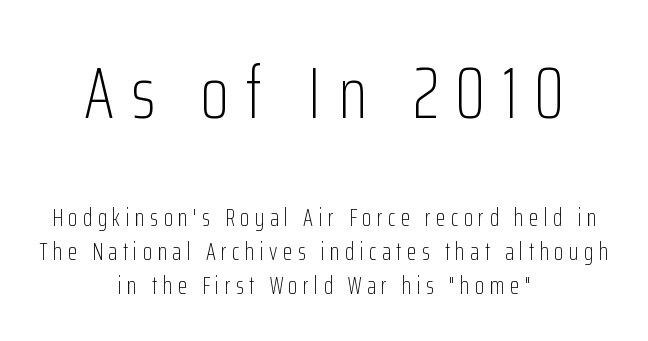
{"serif": "no", "italic": "no", "bold": "no", "weight": "light", "width": "condensed", "stroke_contrast": "low", "x_height": "medium", "monospaced": "no", "underline": "no", "align": "center", "line_spacing": "normal", "line_spacing_ratio": 1.43, "letter_spacing": "wide", "letter_spacing_em": 0.23, "larger_block": "first", "size_ratio": 3.04, "glyph_px": 73}
